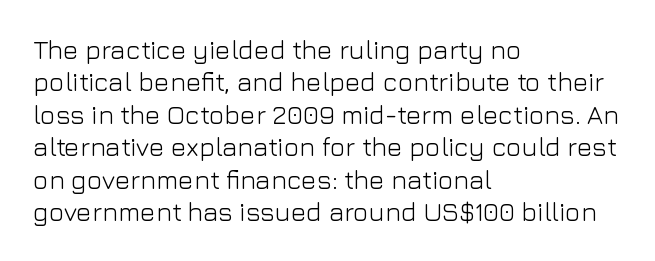
{"italic": "no", "bold": "no", "underline": "no", "align": "left", "line_spacing": "normal", "line_spacing_ratio": 1.25, "letter_spacing": "normal", "letter_spacing_em": 0.0, "glyph_px": 26}
